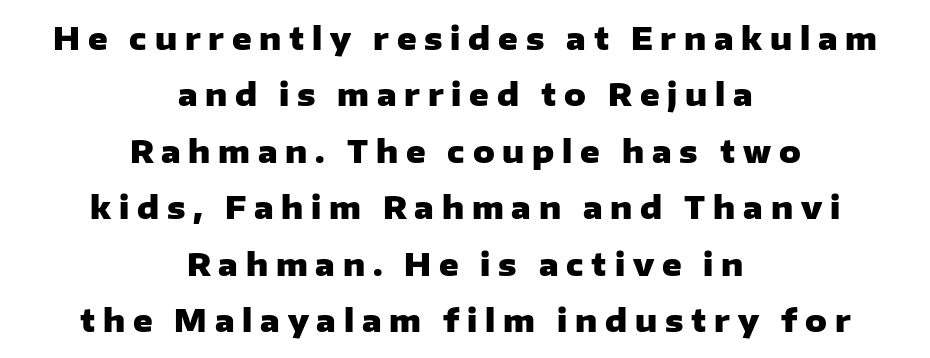
The letterforms stand isolated, each surrounded by extra space. Rule under the text: the space is simply empty. Varying glyph widths throughout — classic text-font behaviour. Grotesque or geometric, the face here clearly has no serifs. Neither beginnings nor endings align; midpoints do.
